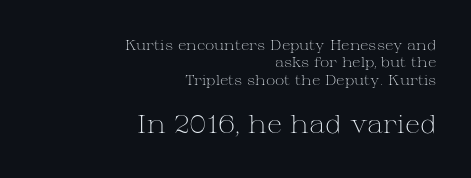
Weight: in the light-to-regular range. Style check: upright. This rendering uses right alignment, leaving the left contour irregular. Compared with typical body copy, the letter spacing here is the same. The following chunk of copy outweighs the initial chunk in type size. The zone under the glyphs is completely vacant.
